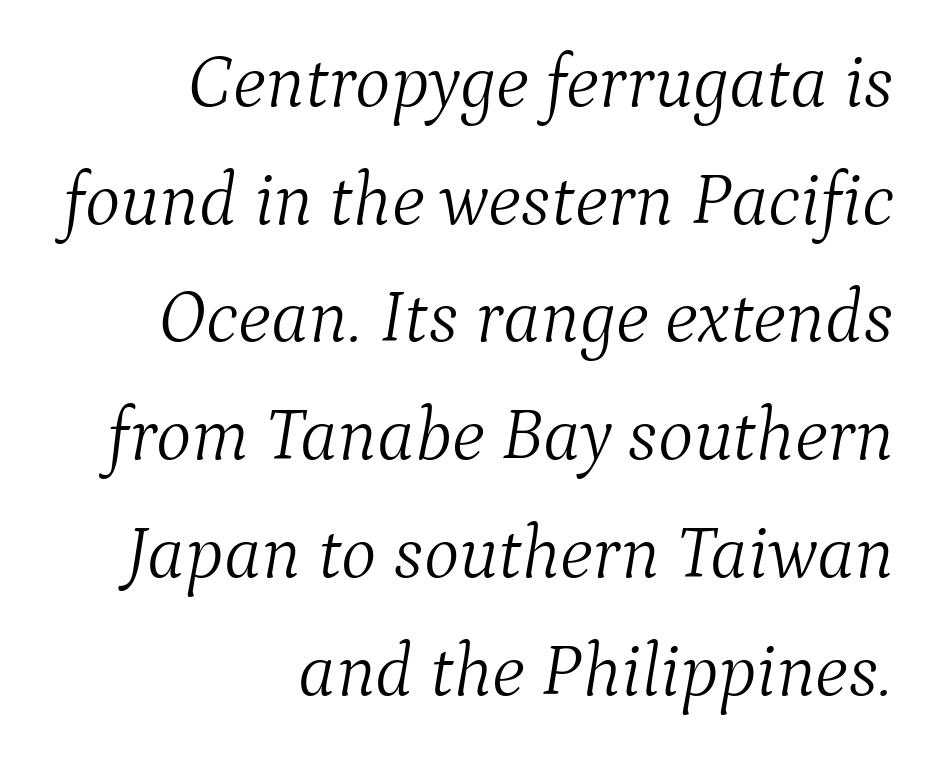
The line-height multiplier appears to be the usual default. These lines are rendered in a variable-pitch font. The rendering anchors every line to the right-hand side. Bare-footed words on every line. The typesetting does not lean heavy: it is not bold.
